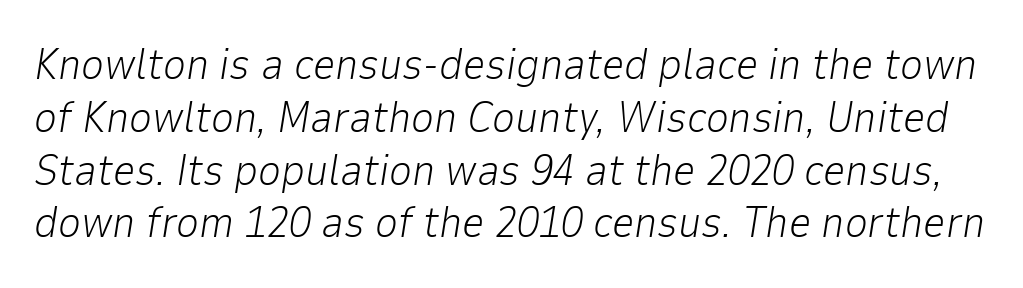
Q: Is the text bold? A: No.
Q: Is the text italic (slanted)? A: Yes, it leans right by about 9 degrees.
Q: Is the text underlined? A: No.
Q: Is the spacing between letters normal or unusually wide? A: Normal.
Q: Width (condensed, normal, or wide)? A: Normal.
Q: Stroke contrast? A: Low.
Q: x-height? A: Medium.
Q: Monospaced? A: No.
